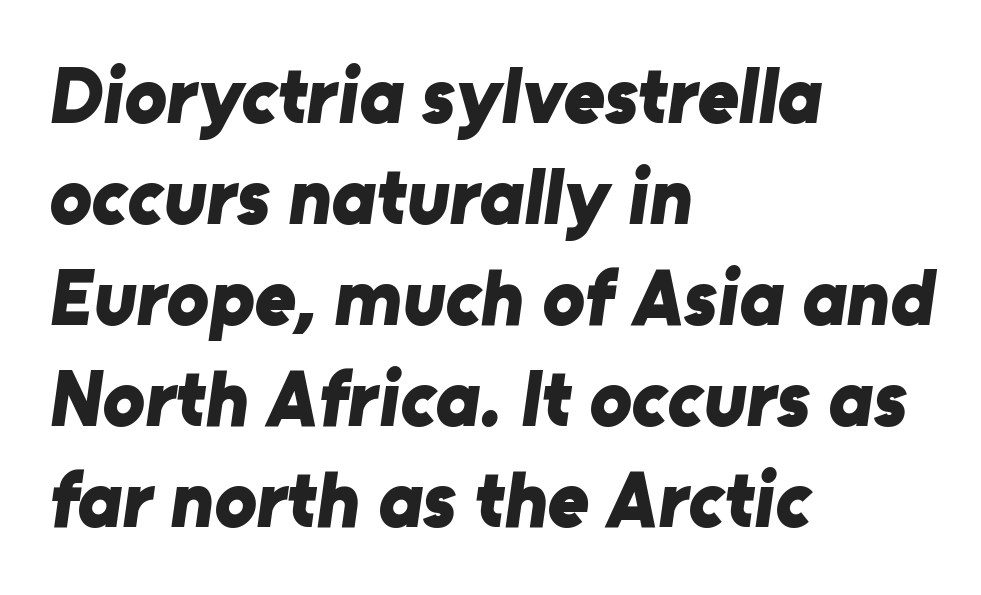
The image shows 79 px bold sans-serif type; set left-aligned, normal line spacing (1.28x), normal letter spacing, not underlined; low stroke contrast and a medium x-height.
